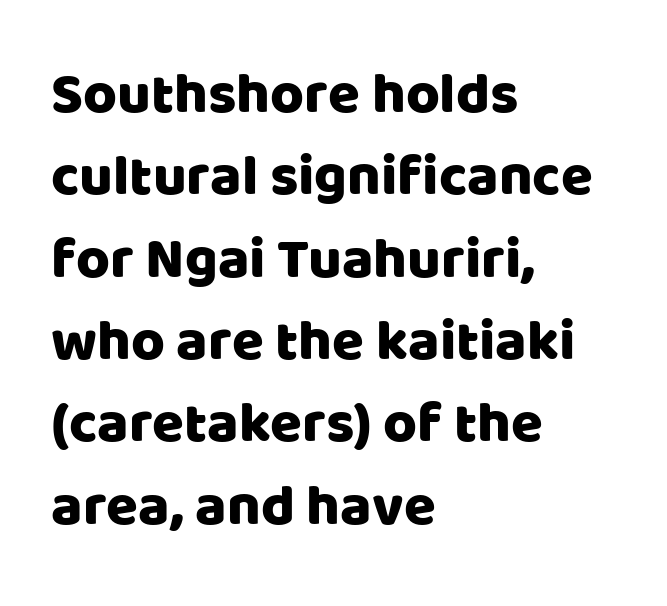
Q: Is the text italic (slanted)? A: No, it is upright.
Q: Is the typeface a serif or a sans-serif typeface? A: Sans-serif.
Q: Is the text underlined? A: No.
Q: How is the paragraph aligned? A: Left-aligned.
Q: Is the spacing between letters normal or unusually wide? A: Normal.
Q: Is the spacing between lines tight, normal or loose? A: Normal.
Q: Width (condensed, normal, or wide)? A: Normal.
Q: Stroke contrast? A: Low.
Q: x-height? A: Large.
Q: Monospaced? A: No.
